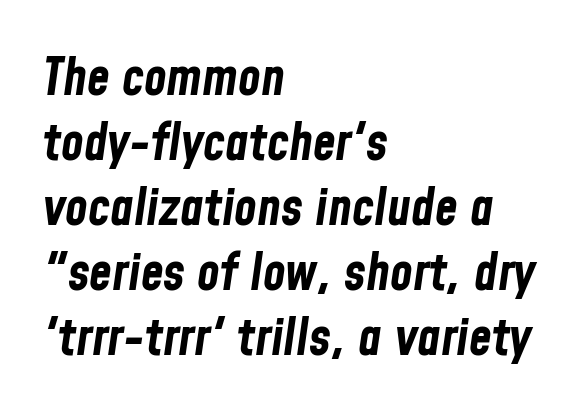
Q: Is the text bold? A: Yes.
Q: Is the text italic (slanted)? A: Yes, it leans right by about 8 degrees.
Q: Is the text underlined? A: No.
Q: How is the paragraph aligned? A: Left-aligned.
Q: Is the spacing between letters normal or unusually wide? A: Normal.
Q: Is the spacing between lines tight, normal or loose? A: Normal.
Q: Width (condensed, normal, or wide)? A: Condensed.
Q: Stroke contrast? A: Low.
Q: x-height? A: Medium.
Q: Monospaced? A: No.
